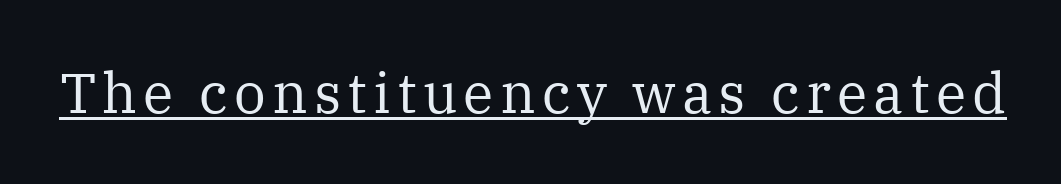
{"serif": "yes", "italic": "no", "bold": "no", "weight": "regular", "width": "normal", "stroke_contrast": "medium", "x_height": "medium", "monospaced": "no", "underline": "yes", "glyph_px": 56}
